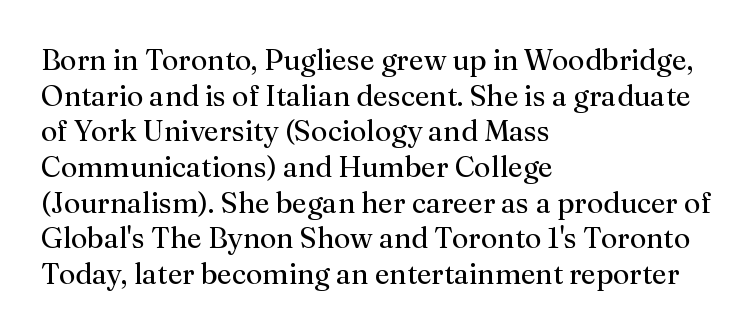
{"serif": "yes", "italic": "no", "bold": "no", "weight": "regular", "width": "normal", "stroke_contrast": "medium", "x_height": "medium", "monospaced": "no", "underline": "no", "align": "left", "line_spacing_ratio": 1.23, "letter_spacing": "normal", "letter_spacing_em": 0.0, "glyph_px": 29}
